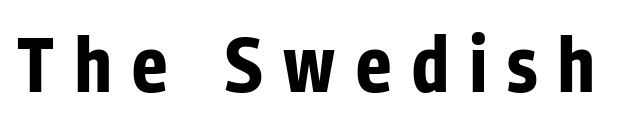
Q: Is the text bold? A: Yes.
Q: Is the text italic (slanted)? A: No, it is upright.
Q: Is the typeface a serif or a sans-serif typeface? A: Sans-serif.
Q: Is the text underlined? A: No.
Q: Is the spacing between letters normal or unusually wide? A: Unusually wide.
Q: Width (condensed, normal, or wide)? A: Condensed.
Q: Stroke contrast? A: Low.
Q: x-height? A: Medium.
Q: Monospaced? A: No.
